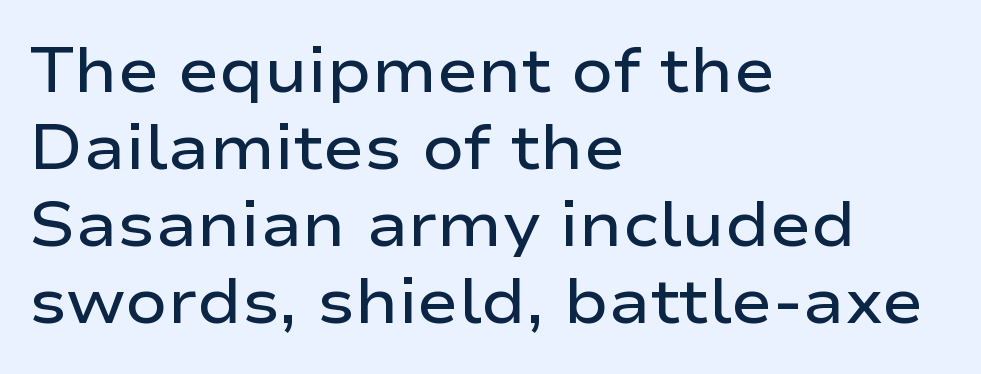
{"serif": "no", "italic": "no", "bold": "semi", "weight": "semibold", "width": "wide", "stroke_contrast": "low", "x_height": "medium", "monospaced": "no", "underline": "no", "align": "left", "line_spacing_ratio": 1.24, "letter_spacing": "normal", "letter_spacing_em": 0.0, "glyph_px": 62}
